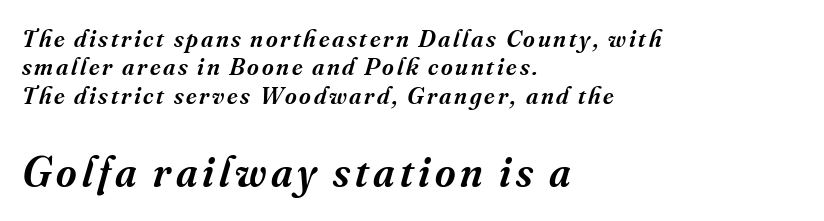
{"serif": "yes", "italic": "yes", "lean": "right", "slant_degrees": 16, "bold": "semi", "weight": "semibold", "width": "normal", "stroke_contrast": "medium", "x_height": "small", "monospaced": "no", "underline": "no", "align": "left", "line_spacing": "tight", "line_spacing_ratio": 1.14, "larger_block": "second", "size_ratio": 1.76, "glyph_px": 44}
